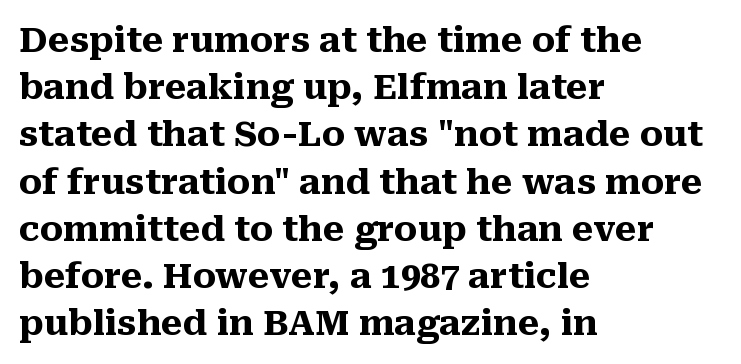
The image shows 35 px heavy serif type, upright; set left-aligned, normal line spacing (1.35x), normal letter spacing, not underlined; medium stroke contrast and a medium x-height.
